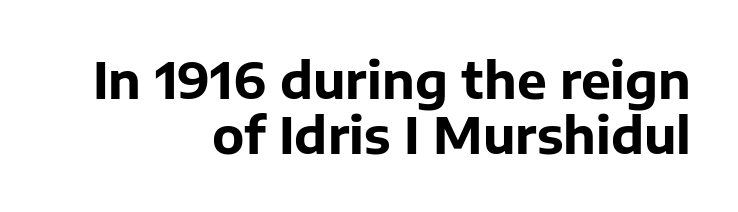
Q: Is the text bold? A: Yes.
Q: Is the text italic (slanted)? A: No, it is upright.
Q: Is the typeface a serif or a sans-serif typeface? A: Sans-serif.
Q: Is the text underlined? A: No.
Q: How is the paragraph aligned? A: Right-aligned.
Q: Is the spacing between letters normal or unusually wide? A: Normal.
Q: Is the spacing between lines tight, normal or loose? A: Tight.
Q: Width (condensed, normal, or wide)? A: Normal.
Q: Stroke contrast? A: Low.
Q: x-height? A: Medium.
Q: Monospaced? A: No.
